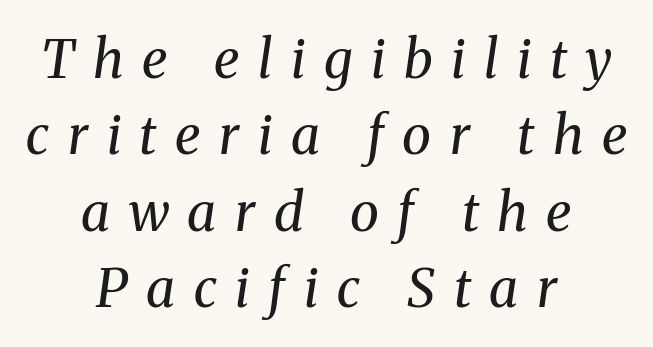
The image shows 53 px regular-weight serif type, italic (leaning right); set centered, normal line spacing (1.44x), unusually wide letter spacing (+0.35 em), not underlined; medium stroke contrast and a medium x-height.
